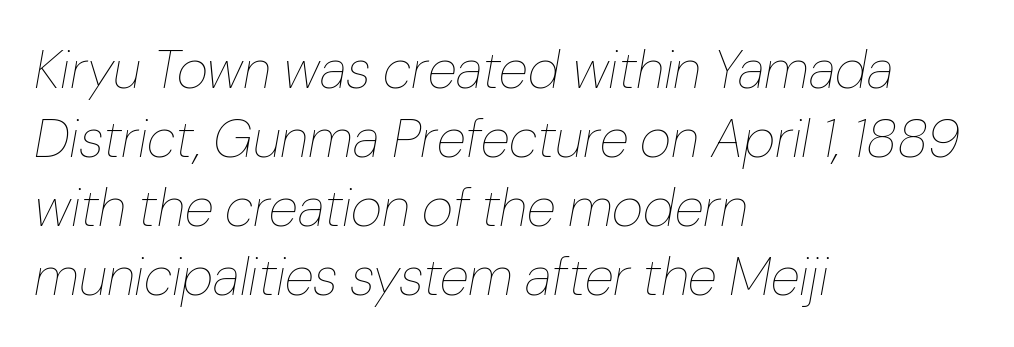
Q: Is the text bold? A: No.
Q: Is the text italic (slanted)? A: Yes, it leans right by about 10 degrees.
Q: Is the text underlined? A: No.
Q: How is the paragraph aligned? A: Left-aligned.
Q: Is the spacing between letters normal or unusually wide? A: Normal.
Q: Is the spacing between lines tight, normal or loose? A: Normal.
Q: Width (condensed, normal, or wide)? A: Normal.
Q: Stroke contrast? A: Low.
Q: x-height? A: Medium.
Q: Monospaced? A: No.
